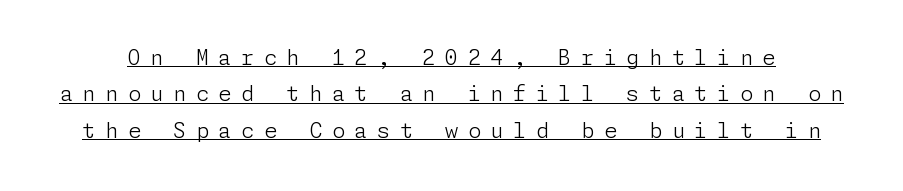
Q: Is the text bold? A: No.
Q: Is the text italic (slanted)? A: No, it is upright.
Q: Is the text underlined? A: Yes.
Q: Is the spacing between letters normal or unusually wide? A: Unusually wide.
